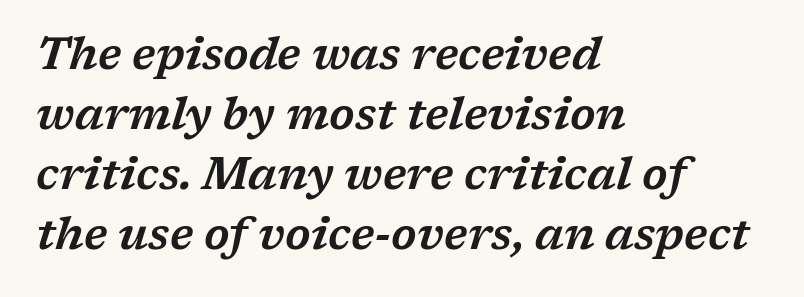
The image shows 44 px wide serif type, italic (leaning right); set left-aligned, normal line spacing (1.36x), normal letter spacing, not underlined; low stroke contrast and a medium x-height.
